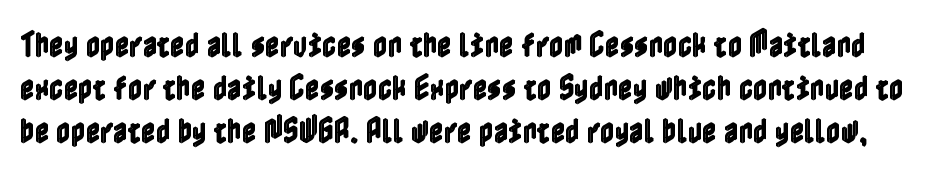
{"italic": "no", "width": "condensed", "x_height": "medium", "underline": "no", "line_spacing": "normal", "line_spacing_ratio": 1.54, "letter_spacing": "normal", "letter_spacing_em": 0.0, "glyph_px": 28}
